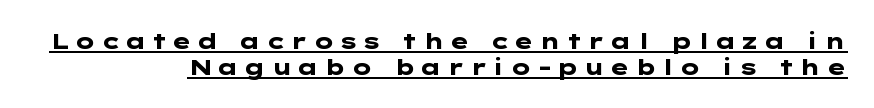
Students, observe the line beneath the letters — that is underlining. Casual observation: everything's shoved over to the right. Posture: upright roman. Stroke thickness is high; the sample reads as a true bold.
